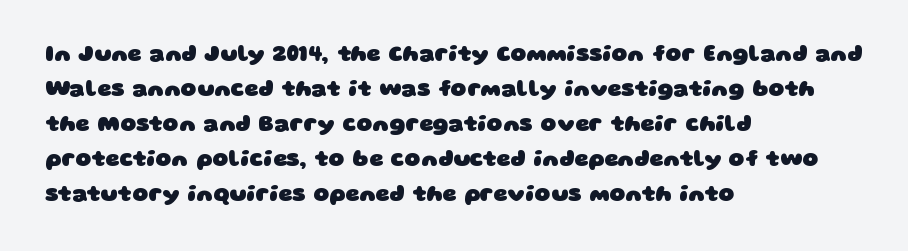
{"bold": "yes", "underline": "no", "align": "left", "line_spacing": "normal", "line_spacing_ratio": 1.59, "letter_spacing": "normal", "letter_spacing_em": 0.0, "glyph_px": 22}
